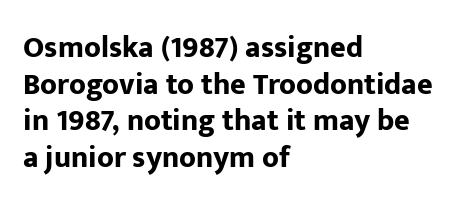
Varying glyph widths throughout — classic text-font behaviour. A classic flush-left, rag-right setting is used for this passage. You could call the tracking neutral — neither tight nor loose. The passage shown is not underscored anywhere.
